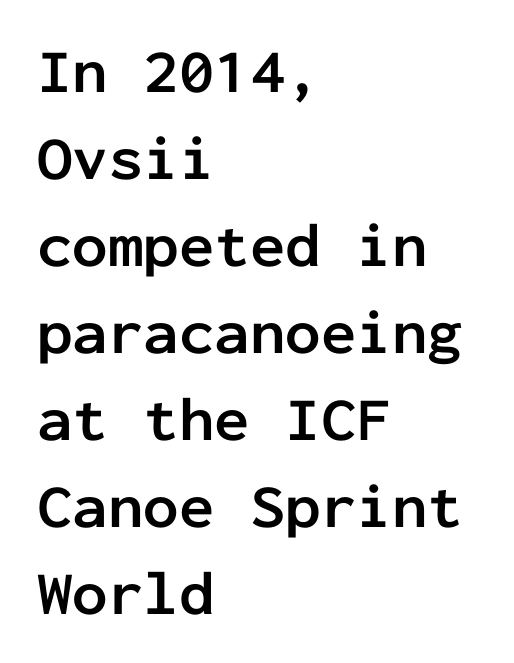
{"serif": "no", "italic": "no", "bold": "yes", "weight": "semibold", "width": "normal", "stroke_contrast": "low", "x_height": "medium", "monospaced": "yes", "underline": "no", "align": "left", "line_spacing": "normal", "line_spacing_ratio": 1.38, "letter_spacing": "normal", "letter_spacing_em": 0.0, "glyph_px": 63}
